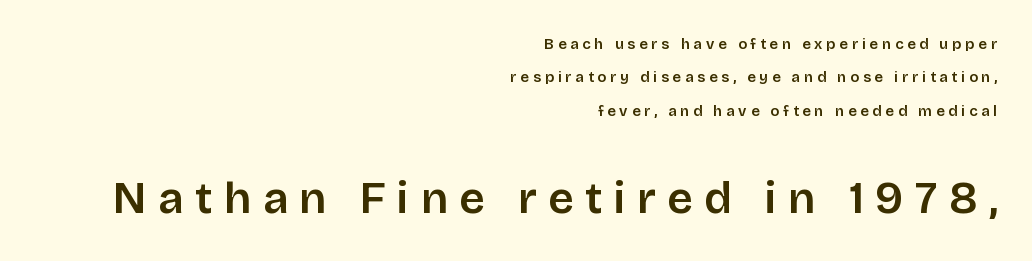
Q: Is the text italic (slanted)? A: No, it is upright.
Q: Is the typeface a serif or a sans-serif typeface? A: Sans-serif.
Q: Is the text underlined? A: No.
Q: How is the paragraph aligned? A: Right-aligned.
Q: Is the spacing between letters normal or unusually wide? A: Unusually wide.
Q: Is the spacing between lines tight, normal or loose? A: Loose.
Q: Which block of text is set in a larger size, the first (top) or the second (bottom)? A: The second (bottom) one.
Q: Width (condensed, normal, or wide)? A: Normal.
Q: Stroke contrast? A: Low.
Q: x-height? A: Large.
Q: Monospaced? A: No.
